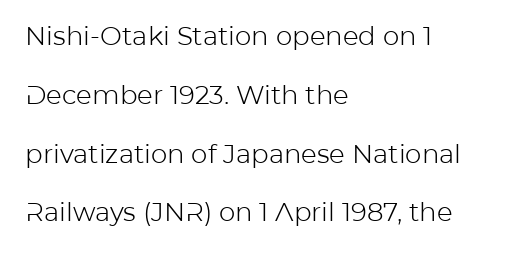
The image shows 26 px text type, upright; set left-aligned, loose line spacing (2.26x), normal letter spacing, not underlined.
